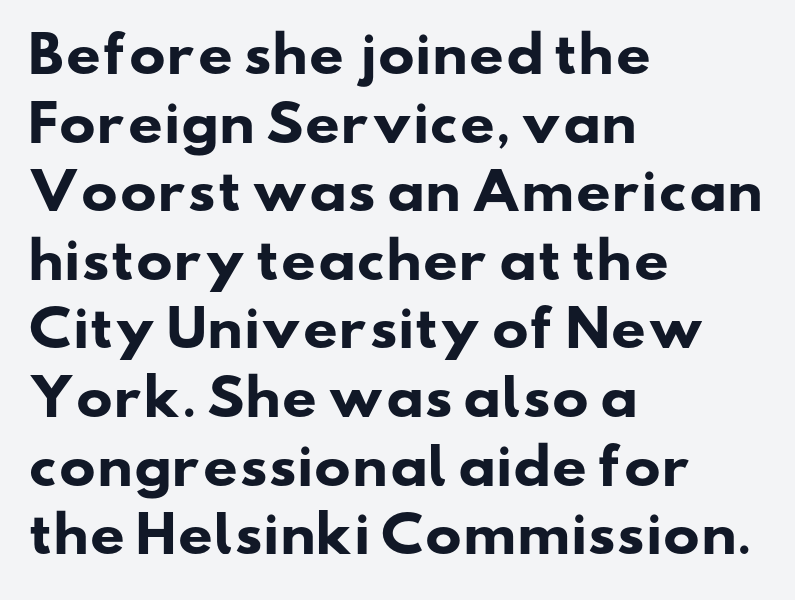
Q: Is the text bold? A: Yes.
Q: Is the typeface a serif or a sans-serif typeface? A: Sans-serif.
Q: Is the text underlined? A: No.
Q: How is the paragraph aligned? A: Left-aligned.
Q: Is the spacing between letters normal or unusually wide? A: Normal.
Q: Is the spacing between lines tight, normal or loose? A: Normal.
Q: Width (condensed, normal, or wide)? A: Wide.
Q: Stroke contrast? A: Low.
Q: x-height? A: Small.
Q: Monospaced? A: No.
